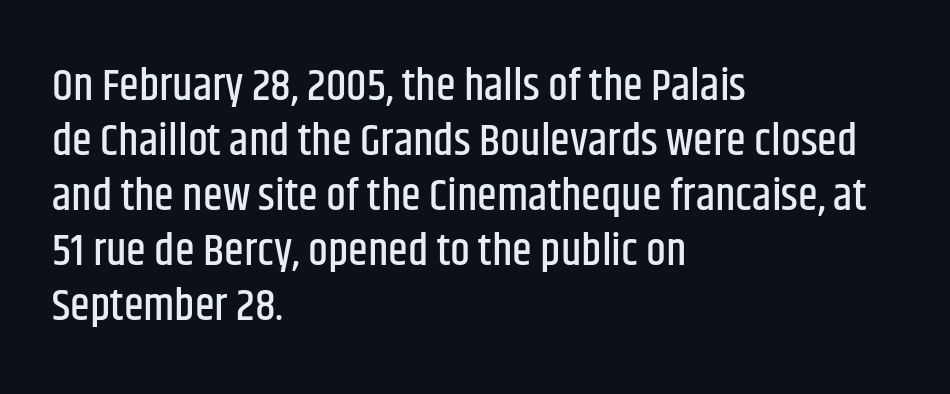
Q: Is the text italic (slanted)? A: No, it is upright.
Q: Is the typeface a serif or a sans-serif typeface? A: Sans-serif.
Q: Is the text underlined? A: No.
Q: How is the paragraph aligned? A: Left-aligned.
Q: Is the spacing between letters normal or unusually wide? A: Normal.
Q: Width (condensed, normal, or wide)? A: Condensed.
Q: Stroke contrast? A: Low.
Q: x-height? A: Large.
Q: Monospaced? A: No.
